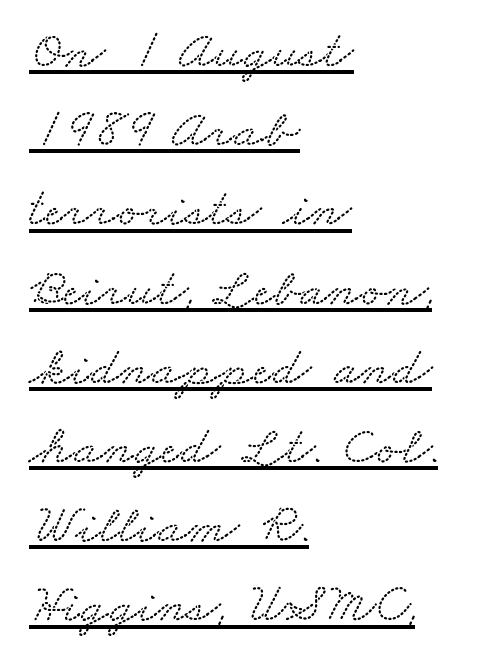
Quick note: underline on. These lines sit exactly where default settings would place them. Does the copy run flush right? No — it runs flush left. To sum up the face: it has serifs. This sample uses plain, unmodified letter spacing.
